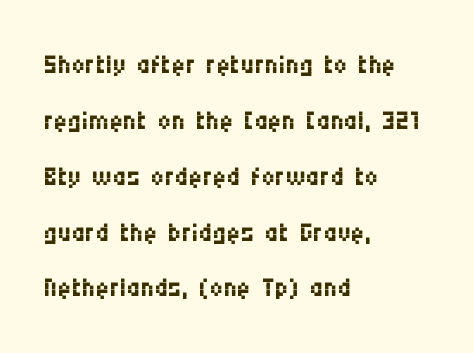
Q: Is the text bold? A: No.
Q: Is the text italic (slanted)? A: No, it is upright.
Q: Is the typeface a serif or a sans-serif typeface? A: Sans-serif.
Q: Is the text underlined? A: No.
Q: How is the paragraph aligned? A: Left-aligned.
Q: Is the spacing between letters normal or unusually wide? A: Normal.
Q: Is the spacing between lines tight, normal or loose? A: Normal.
Q: Width (condensed, normal, or wide)? A: Condensed.
Q: Stroke contrast? A: Medium.
Q: x-height? A: Large.
Q: Monospaced? A: No.
